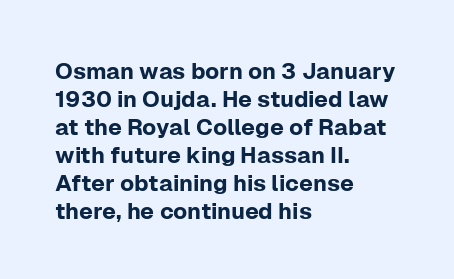
Q: Is the text italic (slanted)? A: No, it is upright.
Q: Is the text underlined? A: No.
Q: How is the paragraph aligned? A: Left-aligned.
Q: Is the spacing between letters normal or unusually wide? A: Normal.
